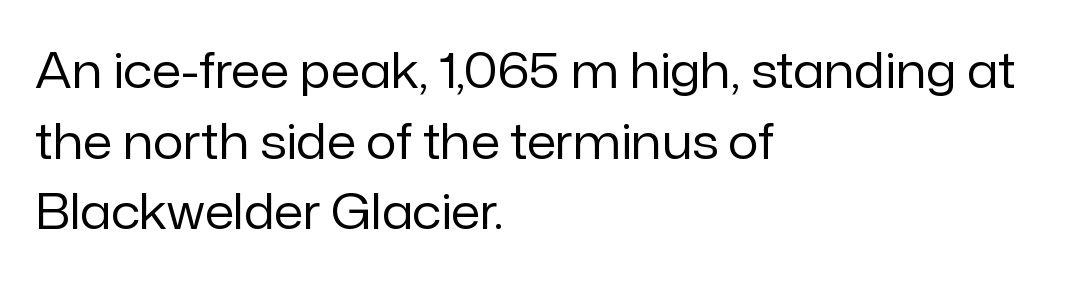
{"serif": "no", "italic": "no", "bold": "no", "weight": "regular", "width": "normal", "stroke_contrast": "low", "x_height": "medium", "monospaced": "no", "underline": "no", "align": "left", "line_spacing": "normal", "line_spacing_ratio": 1.47, "letter_spacing": "normal", "letter_spacing_em": 0.0, "glyph_px": 48}
